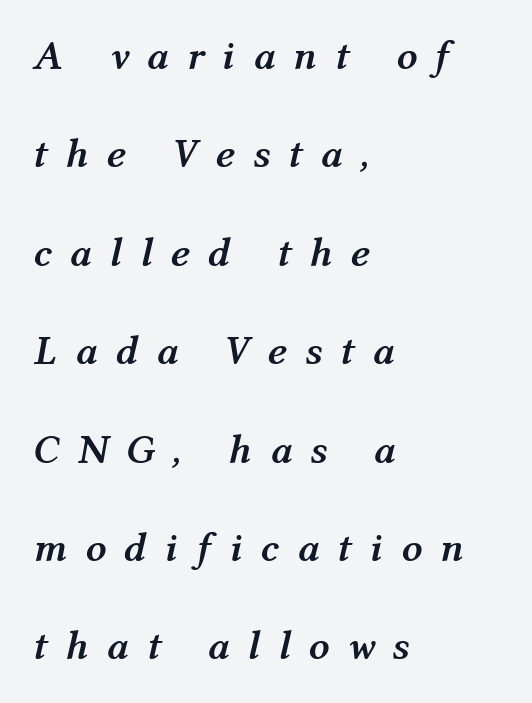
Tracking here is generous; glyphs stand well apart from one another. These lines stand farther apart than default settings would place them. Quick note: italic. This rendering uses left alignment, leaving the right contour irregular.
